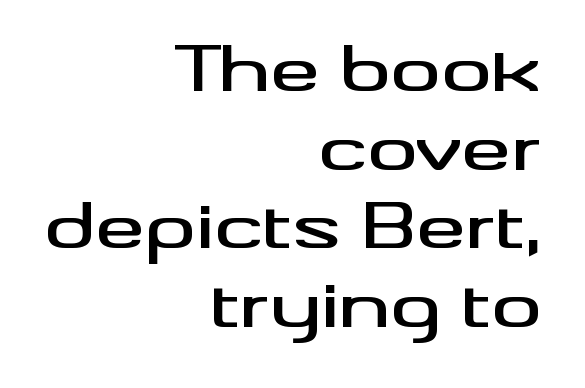
The image shows 62 px wide sans-serif type, upright; set right-aligned, normal line spacing (1.27x), normal letter spacing, not underlined; medium stroke contrast and a small x-height.
